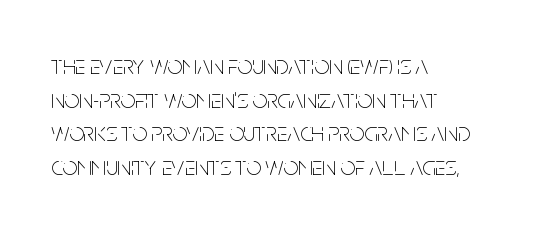
{"italic": "no", "bold": "no", "underline": "no", "align": "left", "line_spacing": "normal", "line_spacing_ratio": 1.29, "letter_spacing": "normal", "letter_spacing_em": 0.0, "glyph_px": 26}
